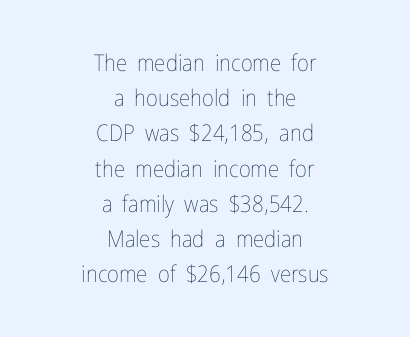
The image shows 23 px text type, upright; set centered, normal line spacing (1.53x), normal letter spacing, not underlined.
